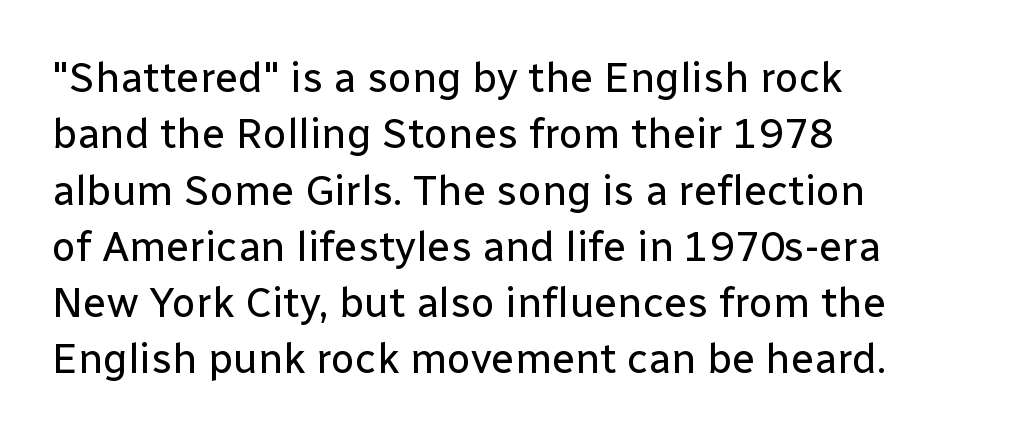
Examine the stroke ends and you'll find no serifs. A typesetter would call this proportional, since set widths differ per character. Lines of text with bare space underneath. In terms of letterspacing, this is plain default setting. One glance says typical: line gaps are just what's usual.
